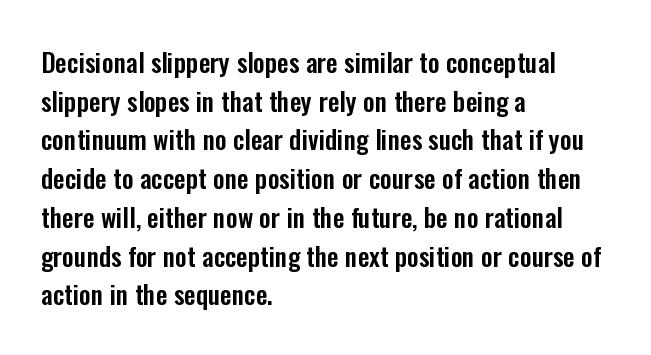
If you measured baseline to baseline, you'd find a middling distance. The line texture is even and compact thanks to regular tracking. Descender tails drop into unmarked territory. Posture: upright roman. Horizontally, the lines are justified to the leading edge only.
